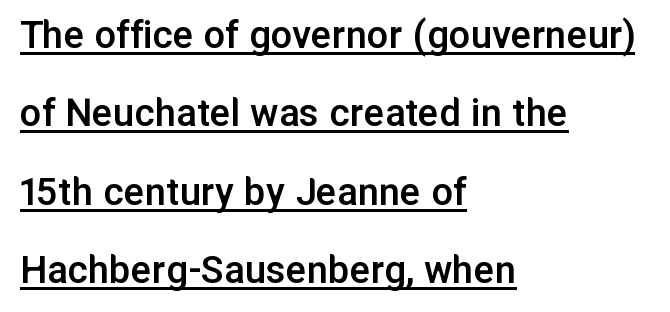
The image shows 43 px semibold sans-serif type, upright; set left-aligned, line spacing 1.82x, normal letter spacing, underlined; low stroke contrast and a medium x-height.
